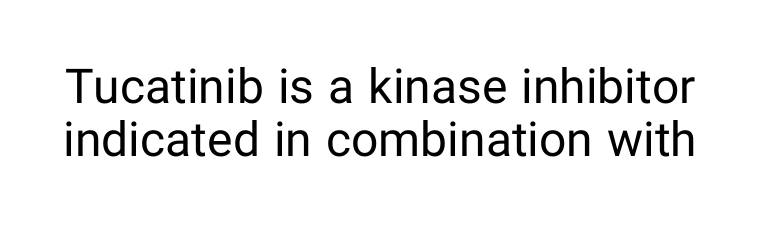
The image shows 48 px regular-weight sans-serif type, upright; set tight line spacing (1.1x), normal letter spacing, not underlined; low stroke contrast and a medium x-height.
